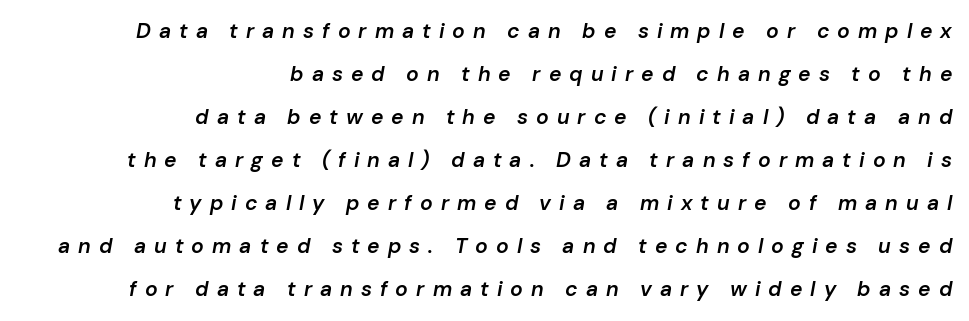
The image shows 21 px text type, italic (leaning right); set right-aligned, loose line spacing (2.05x), unusually wide letter spacing (+0.38 em), not underlined.
